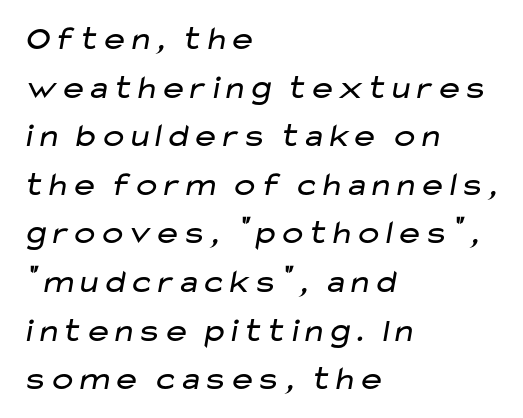
Q: Is the text bold? A: No.
Q: Is the typeface a serif or a sans-serif typeface? A: Sans-serif.
Q: Is the text underlined? A: No.
Q: How is the paragraph aligned? A: Left-aligned.
Q: Is the spacing between letters normal or unusually wide? A: Normal.
Q: Is the spacing between lines tight, normal or loose? A: Normal.
Q: Width (condensed, normal, or wide)? A: Wide.
Q: Stroke contrast? A: Low.
Q: x-height? A: Medium.
Q: Monospaced? A: No.
